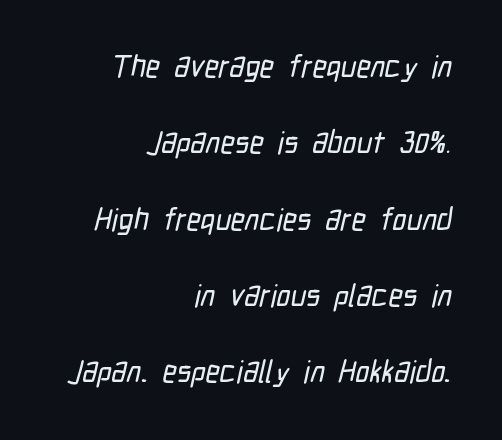
The image shows 31 px condensed sans-serif type; set right-aligned, loose line spacing (2.46x), normal letter spacing, not underlined; low stroke contrast and a medium x-height.
